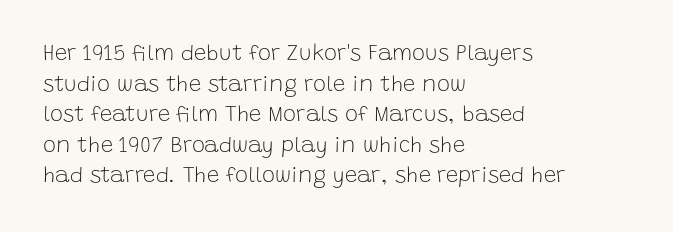
Q: Is the text bold? A: No.
Q: Is the text italic (slanted)? A: No, it is upright.
Q: Is the text underlined? A: No.
Q: How is the paragraph aligned? A: Left-aligned.
Q: Is the spacing between letters normal or unusually wide? A: Normal.
Q: Is the spacing between lines tight, normal or loose? A: Normal.
